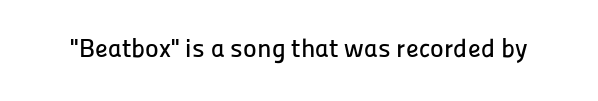
Q: Is the text italic (slanted)? A: No, it is upright.
Q: Is the text underlined? A: No.
Q: Is the spacing between letters normal or unusually wide? A: Normal.
